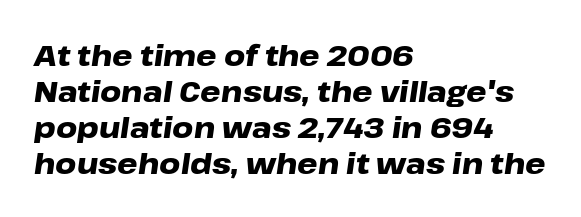
{"italic": "yes", "lean": "right", "slant_degrees": 8, "bold": "yes", "weight": "heavy", "width": "wide", "stroke_contrast": "low", "x_height": "medium", "monospaced": "no", "underline": "no", "align": "left", "line_spacing_ratio": 1.24, "letter_spacing": "normal", "letter_spacing_em": 0.0, "glyph_px": 29}
